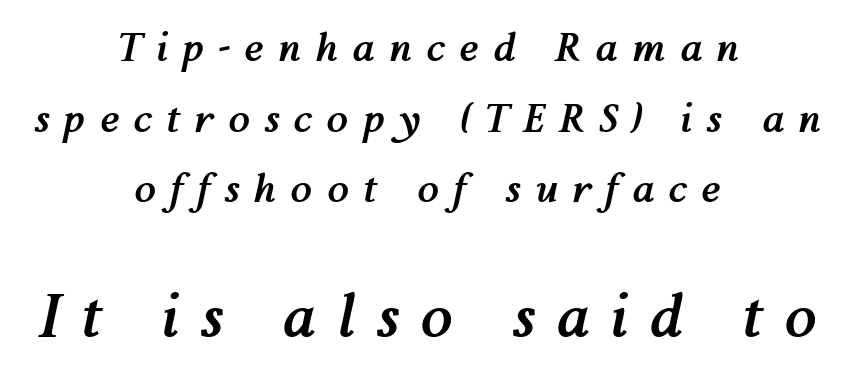
The passage shown is typed in a proportional face where columns would drift. This rendering uses center alignment, leaving both contours irregular but symmetric. The horizontal fit of the characters is loose and conspicuously gappy. Just letters on the line, the space beneath them empty. Reading top to bottom, the characters get bigger at the block break. You'd pick this weight for a headline — it's a proper bold.
